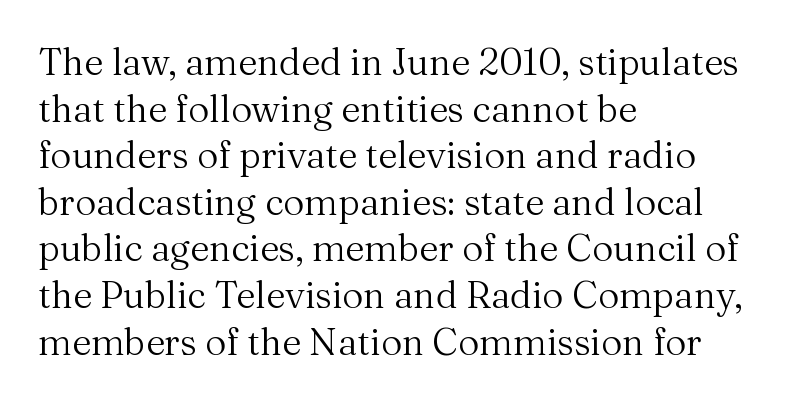
The rendering uses a moderate line-height, typical for paragraphs. The tracking reads as untouched default to a designer's eye. Honestly, there is no underline to notice here at all. Each letter keeps its own natural width here, so spacing adapts to shape. The lines are quadded left. Serif or sans? Serif — the stroke terminals have little feet.
